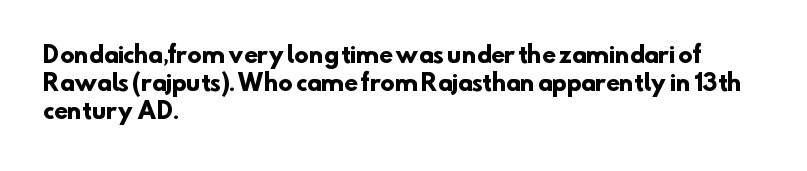
{"bold": "yes", "underline": "no", "align": "left", "line_spacing": "normal", "line_spacing_ratio": 1.28, "letter_spacing": "normal", "letter_spacing_em": 0.0, "glyph_px": 22}
